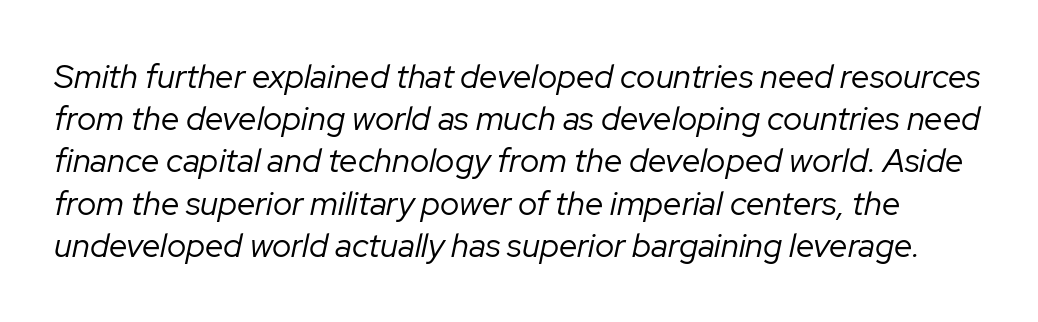
{"italic": "yes", "lean": "right", "slant_degrees": 12, "bold": "no", "weight": "regular", "width": "normal", "stroke_contrast": "low", "x_height": "medium", "monospaced": "no", "underline": "no", "line_spacing": "normal", "line_spacing_ratio": 1.28, "letter_spacing": "normal", "letter_spacing_em": 0.0, "glyph_px": 33}
